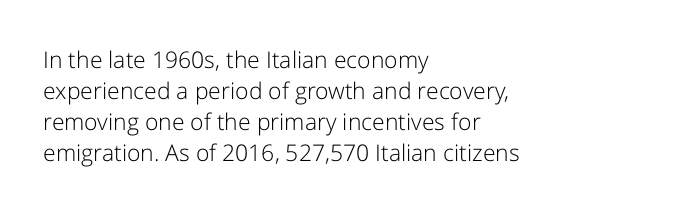
The image shows 23 px text type, upright; set left-aligned, normal line spacing (1.35x), normal letter spacing, not underlined.
